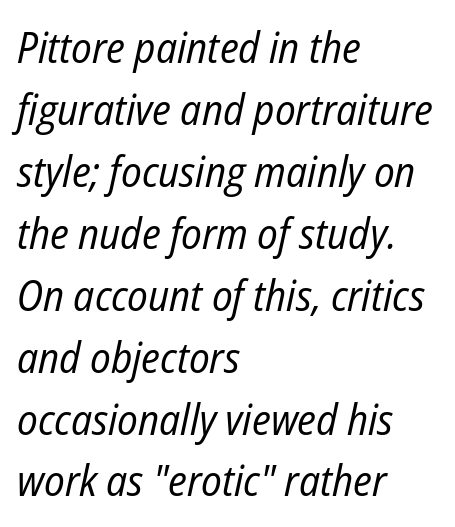
The image shows 43 px regular-weight, condensed type, italic (leaning right); set left-aligned, normal line spacing (1.44x), normal letter spacing, not underlined; low stroke contrast and a medium x-height.
